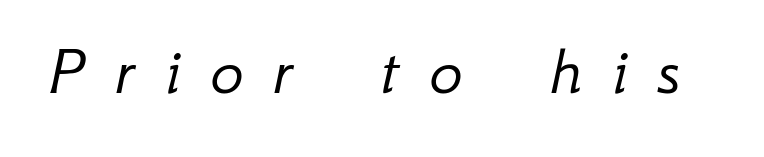
The image shows 70 px light type, italic (leaning right); set unusually wide letter spacing (+0.43 em), not underlined; low stroke contrast and a small x-height.
